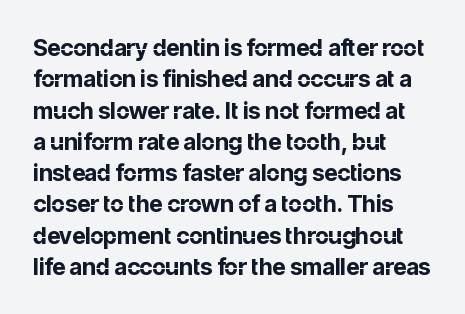
{"italic": "no", "bold": "yes", "underline": "no", "align": "left", "line_spacing": "normal", "line_spacing_ratio": 1.36, "letter_spacing": "normal", "letter_spacing_em": 0.0, "glyph_px": 23}
